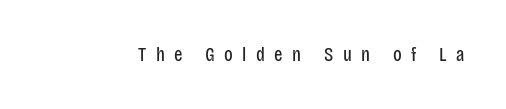
The image shows 20 px text type, upright; set unusually wide letter spacing (+0.47 em), not underlined.
